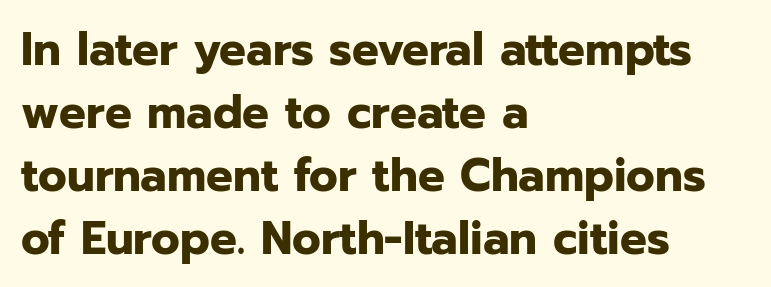
Q: Is the text bold? A: Yes.
Q: Is the text italic (slanted)? A: No, it is upright.
Q: Is the typeface a serif or a sans-serif typeface? A: Sans-serif.
Q: Is the text underlined? A: No.
Q: How is the paragraph aligned? A: Left-aligned.
Q: Is the spacing between letters normal or unusually wide? A: Normal.
Q: Is the spacing between lines tight, normal or loose? A: Normal.
Q: Width (condensed, normal, or wide)? A: Normal.
Q: Stroke contrast? A: Low.
Q: x-height? A: Medium.
Q: Monospaced? A: No.
